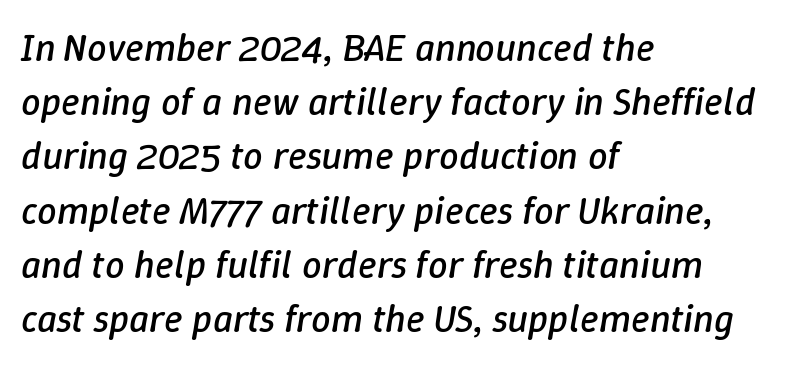
Whoever set this chose a conventional vertical rhythm. The lines in this sample share a left origin and differ only in where they stop. Glance below the letters and you will spot only blank space. No chunkiness to these letters — they're not bold.
